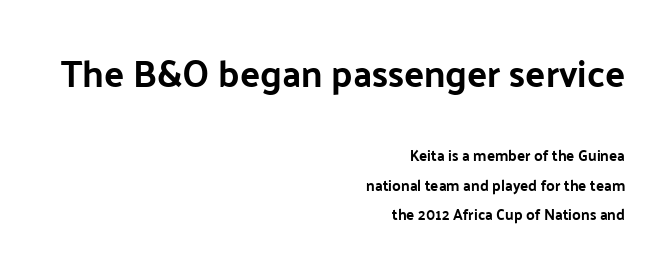
{"serif": "no", "italic": "no", "bold": "yes", "weight": "bold", "width": "normal", "stroke_contrast": "low", "x_height": "medium", "monospaced": "no", "underline": "no", "align": "right", "line_spacing": "loose", "line_spacing_ratio": 1.98, "letter_spacing": "normal", "letter_spacing_em": 0.0, "larger_block": "first", "size_ratio": 2.47, "glyph_px": 37}
